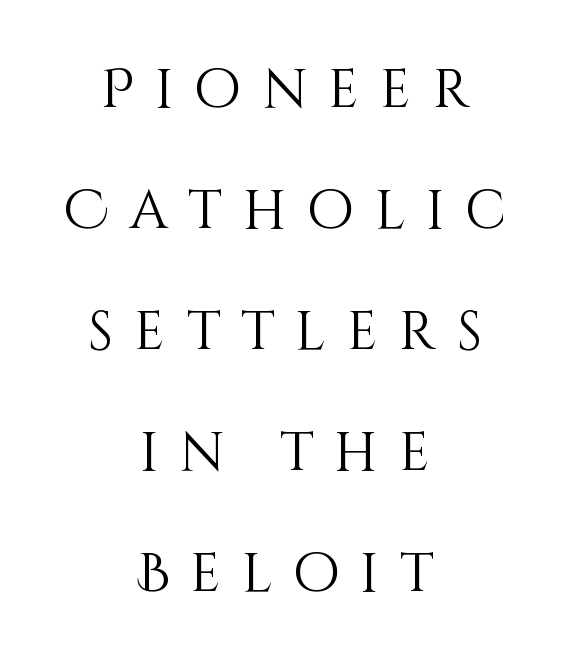
Q: Is the text bold? A: No.
Q: Is the text italic (slanted)? A: No, it is upright.
Q: Is the text underlined? A: No.
Q: How is the paragraph aligned? A: Centered.
Q: Is the spacing between letters normal or unusually wide? A: Unusually wide.
Q: Is the spacing between lines tight, normal or loose? A: Loose.
Q: Width (condensed, normal, or wide)? A: Normal.
Q: Stroke contrast? A: Medium.
Q: x-height? A: Large.
Q: Monospaced? A: No.
